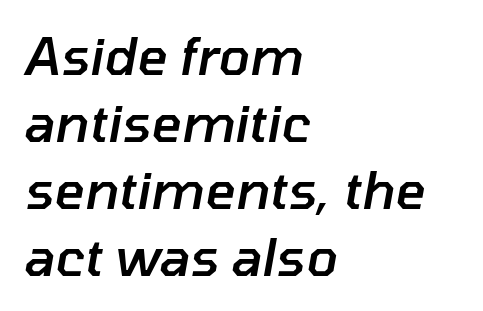
The image shows 52 px semibold type, italic (leaning right); set left-aligned, normal line spacing (1.29x), normal letter spacing, not underlined; low stroke contrast and a medium x-height.
